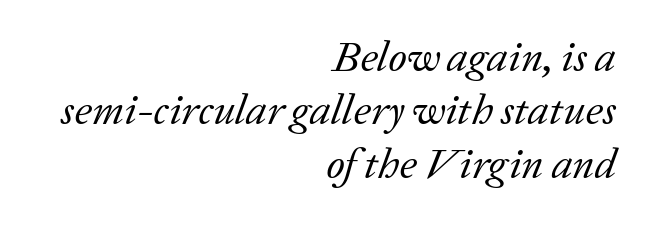
Q: Is the text bold? A: No.
Q: Is the text italic (slanted)? A: Yes, it leans right by about 20 degrees.
Q: Is the typeface a serif or a sans-serif typeface? A: Serif.
Q: Is the text underlined? A: No.
Q: How is the paragraph aligned? A: Right-aligned.
Q: Is the spacing between letters normal or unusually wide? A: Normal.
Q: Width (condensed, normal, or wide)? A: Normal.
Q: Stroke contrast? A: Low.
Q: x-height? A: Medium.
Q: Monospaced? A: No.
